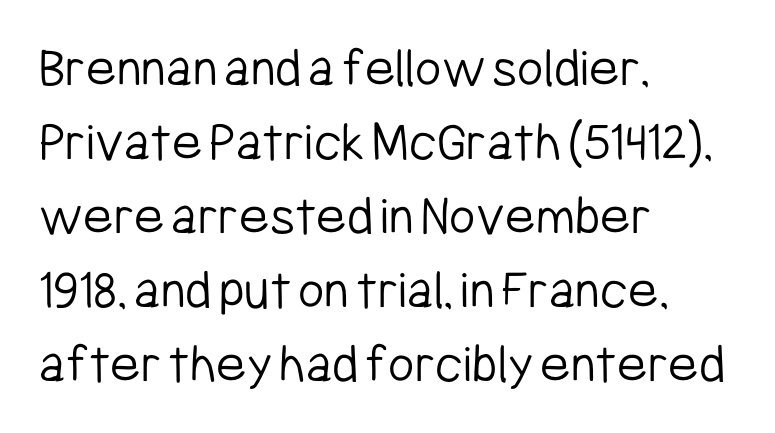
The image shows 57 px light, condensed sans-serif type, upright; set left-aligned, normal line spacing (1.3x), normal letter spacing, not underlined; low stroke contrast and a medium x-height.
